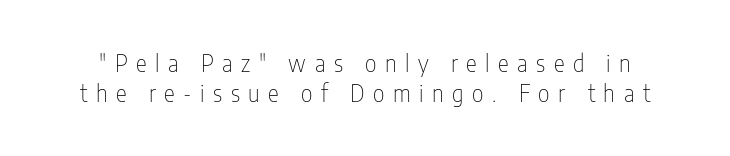
{"italic": "no", "bold": "no", "underline": "no", "line_spacing": "normal", "line_spacing_ratio": 1.3, "letter_spacing": "wide", "letter_spacing_em": 0.37, "glyph_px": 23}
